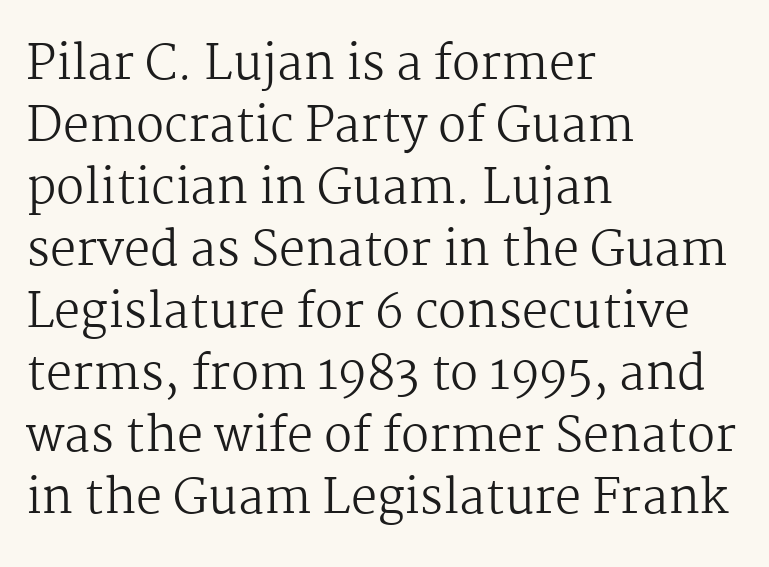
The image shows 47 px regular-weight serif type, upright; set left-aligned, normal line spacing (1.32x), normal letter spacing, not underlined; medium stroke contrast and a medium x-height.
